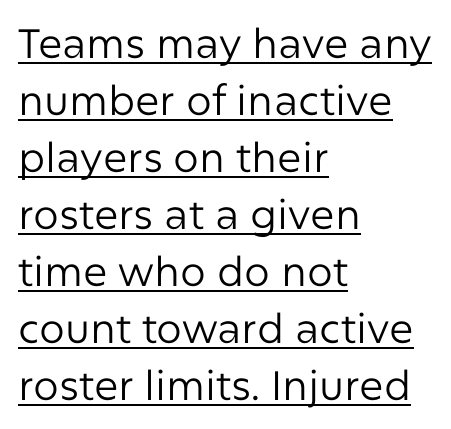
The setting favours the left margin, as ordinary paragraphs usually do. Interline gaps are of average width in this sample. Decoration check: the copy is underlined. Is the letter spacing exaggerated? No — it looks like the ordinary default. This sample uses a sans-serif face.
